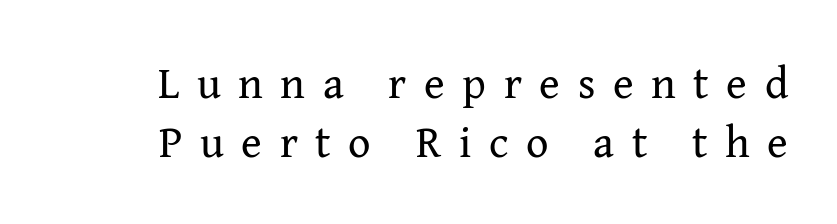
{"serif": "yes", "italic": "no", "bold": "no", "weight": "regular", "width": "normal", "stroke_contrast": "medium", "x_height": "medium", "monospaced": "no", "underline": "no", "line_spacing": "normal", "line_spacing_ratio": 1.35, "letter_spacing": "wide", "letter_spacing_em": 0.4, "glyph_px": 44}
